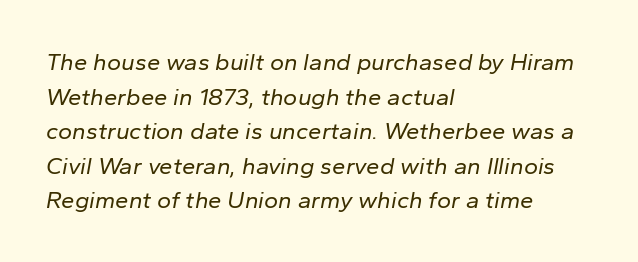
Q: Is the text bold? A: No.
Q: Is the text italic (slanted)? A: Yes, it leans right by about 10 degrees.
Q: Is the text underlined? A: No.
Q: How is the paragraph aligned? A: Left-aligned.
Q: Is the spacing between letters normal or unusually wide? A: Normal.
Q: Is the spacing between lines tight, normal or loose? A: Normal.
